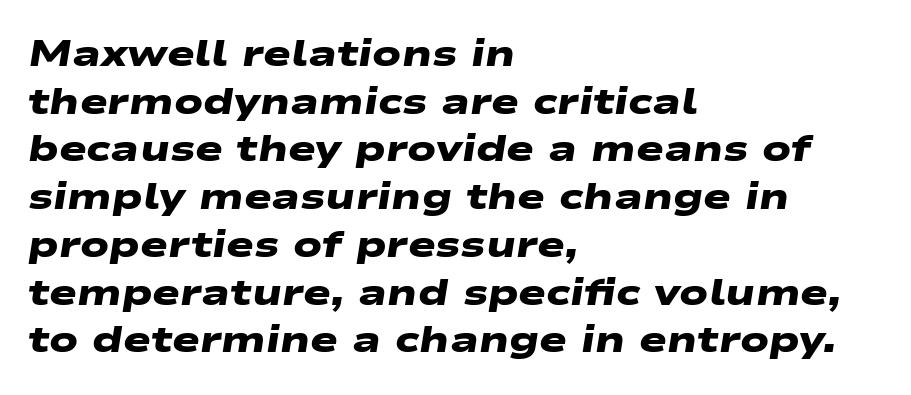
The image shows 37 px heavy, wide sans-serif type; set left-aligned, normal line spacing (1.29x), normal letter spacing, not underlined; low stroke contrast and a medium x-height.
